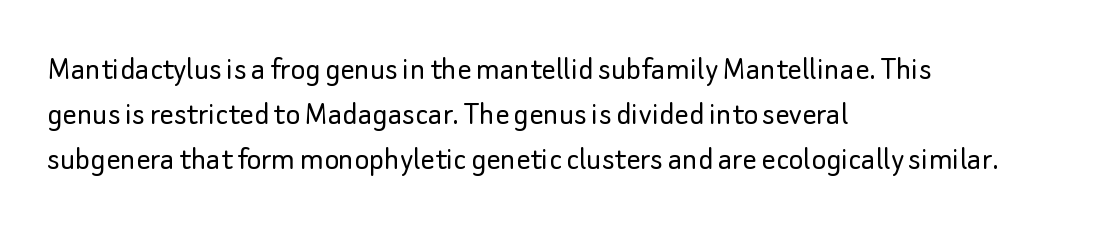
{"serif": "no", "italic": "no", "bold": "no", "weight": "light", "width": "normal", "stroke_contrast": "low", "x_height": "small", "monospaced": "no", "underline": "no", "align": "left", "line_spacing": "normal", "line_spacing_ratio": 1.28, "letter_spacing": "normal", "letter_spacing_em": 0.0, "glyph_px": 35}
